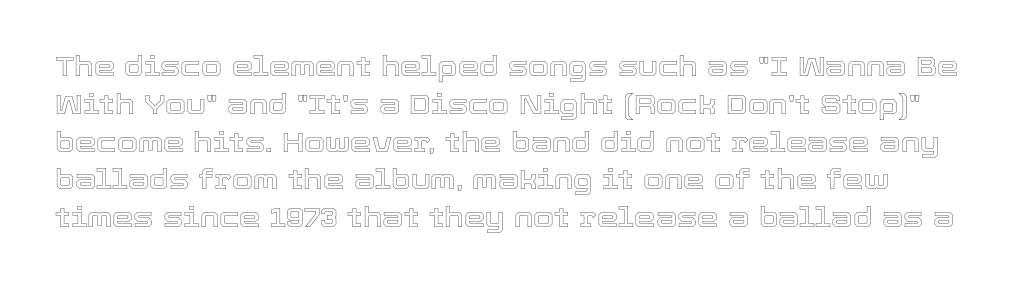
Q: Is the text italic (slanted)? A: No, it is upright.
Q: Is the text underlined? A: No.
Q: Is the spacing between letters normal or unusually wide? A: Normal.
Q: Is the spacing between lines tight, normal or loose? A: Normal.
